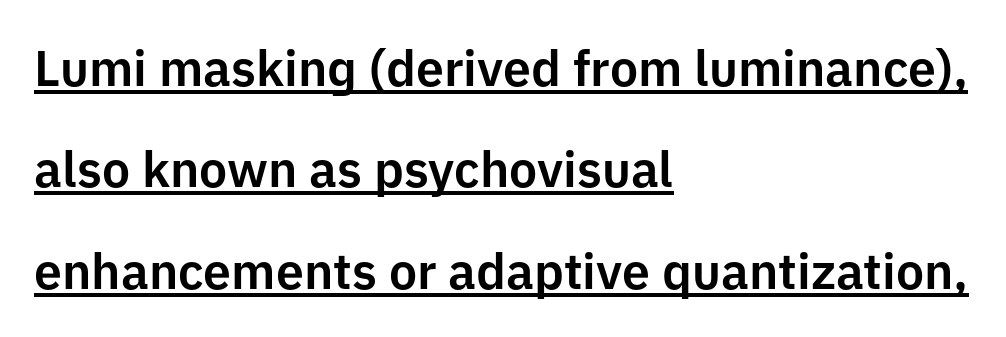
This sample is left-justified, so line endings fall wherever the words run out. Note the varied advance widths — an 'i' is clearly narrower than an 'm'. There is no visible air inserted between adjacent glyphs. Beneath each row of characters lies a ruled line. The type sits square on the baseline with zero lean. Does the leading feel generous? Absolutely, it's lavish.
